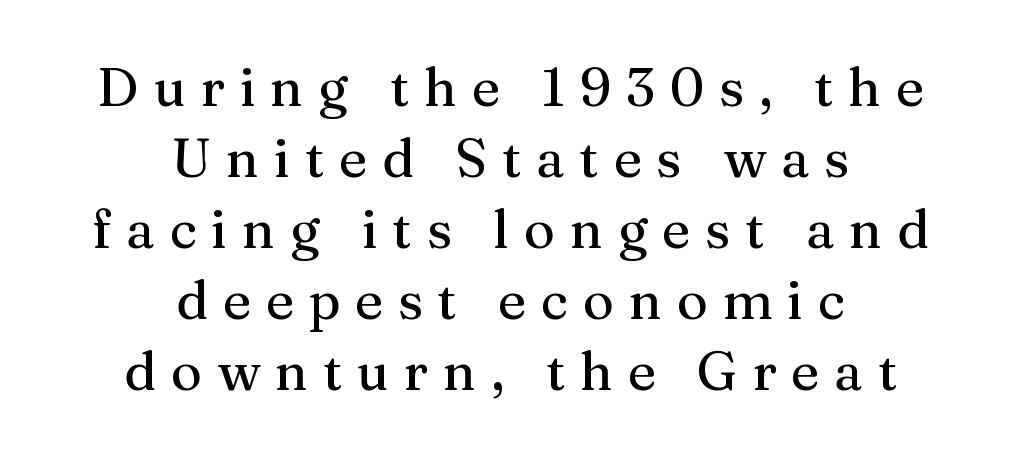
Q: Is the text italic (slanted)? A: No, it is upright.
Q: Is the typeface a serif or a sans-serif typeface? A: Serif.
Q: Is the text underlined? A: No.
Q: How is the paragraph aligned? A: Centered.
Q: Is the spacing between letters normal or unusually wide? A: Unusually wide.
Q: Is the spacing between lines tight, normal or loose? A: Normal.
Q: Width (condensed, normal, or wide)? A: Normal.
Q: Stroke contrast? A: Medium.
Q: x-height? A: Medium.
Q: Monospaced? A: No.
